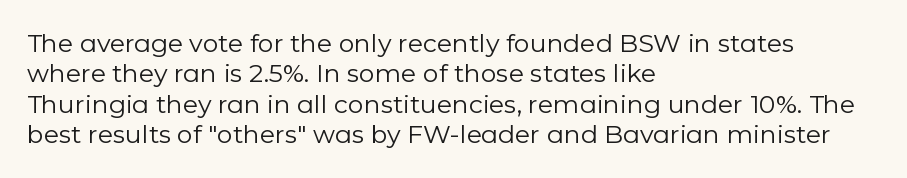
Nope, not italic — everything's standing straight. Only glyphs here, with clear space below each row. Leftover space on each line is placed entirely after the last word. The gaps between neighbouring characters are ordinary and unremarkable. A light-to-regular cut is what we see here.
